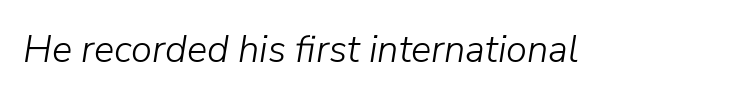
{"italic": "yes", "lean": "right", "slant_degrees": 9, "bold": "no", "weight": "light", "width": "normal", "stroke_contrast": "low", "x_height": "medium", "monospaced": "no", "underline": "no", "letter_spacing": "normal", "letter_spacing_em": 0.0, "glyph_px": 38}
